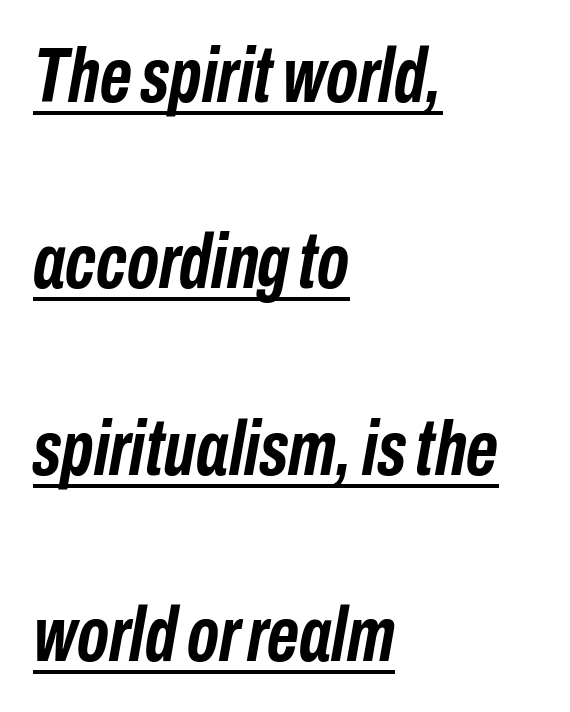
In terms of letterspacing, this is plain default setting. Character widths vary here, with narrow letters taking less room than wide ones. Slant detected: the letters are inclined. The setting favours the left margin, as ordinary paragraphs usually do. The typesetting leans heavy: a genuine bold. The glyphs are accompanied by a horizontal stroke just below them.
